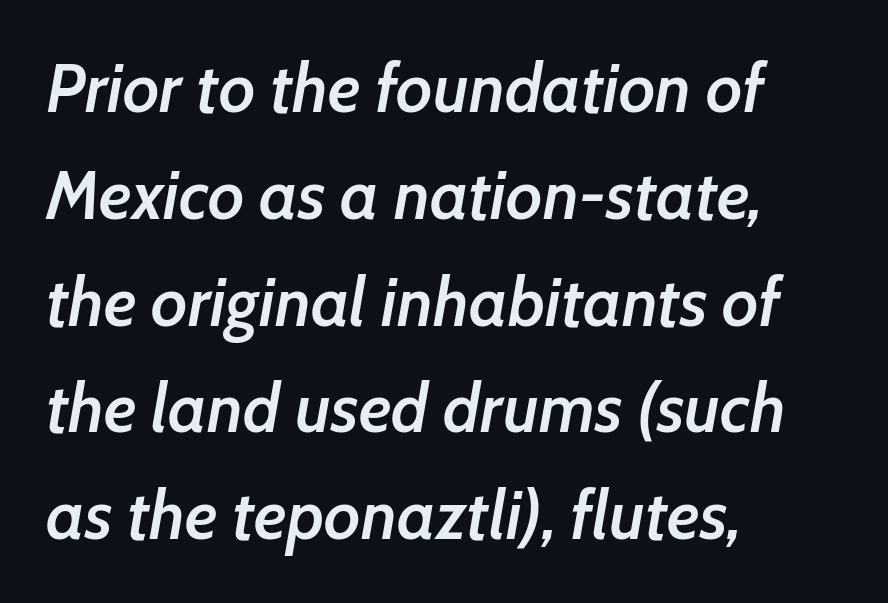
Q: Is the text bold? A: Semi-bold.
Q: Is the text italic (slanted)? A: Yes, it leans right by about 7 degrees.
Q: Is the text underlined? A: No.
Q: How is the paragraph aligned? A: Left-aligned.
Q: Is the spacing between letters normal or unusually wide? A: Normal.
Q: Is the spacing between lines tight, normal or loose? A: Normal.
Q: Width (condensed, normal, or wide)? A: Normal.
Q: Stroke contrast? A: Low.
Q: x-height? A: Medium.
Q: Monospaced? A: No.
